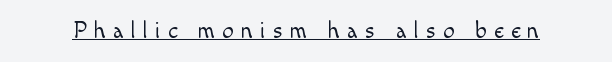
{"italic": "no", "bold": "no", "underline": "yes", "letter_spacing": "wide", "letter_spacing_em": 0.31, "glyph_px": 23}
